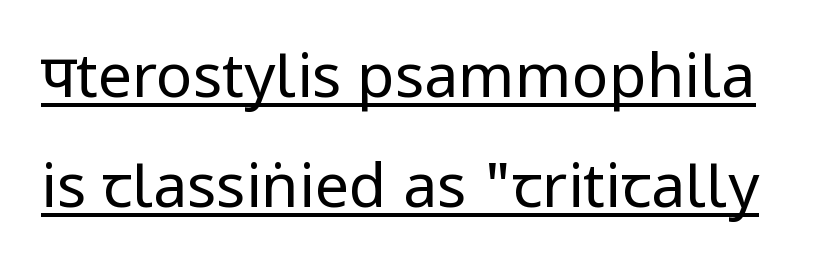
Q: Is the text bold? A: No.
Q: Is the text italic (slanted)? A: No, it is upright.
Q: Is the typeface a serif or a sans-serif typeface? A: Sans-serif.
Q: Is the text underlined? A: Yes.
Q: Is the spacing between letters normal or unusually wide? A: Normal.
Q: Width (condensed, normal, or wide)? A: Condensed.
Q: Stroke contrast? A: Low.
Q: x-height? A: Large.
Q: Monospaced? A: No.
